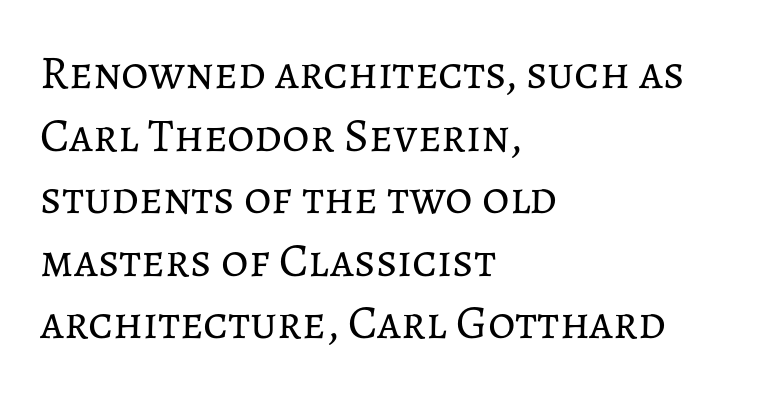
The image shows 47 px regular-weight type, upright; set left-aligned, normal line spacing (1.33x), normal letter spacing, not underlined; low stroke contrast and a medium x-height.
